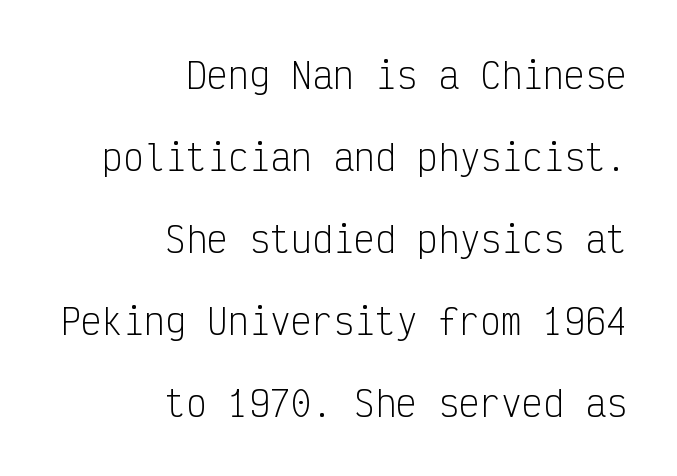
A quiet, ordinary-to-light weight characterises the typeface. Only glyphs here, with clear space below each row. No italicization has been applied; the sample stays upright. Every row of glyphs terminates at an identical x-position on the right. Do the characters align in a grid? Yes, the font is monospaced. Honestly, the letter spacing is just normal — you wouldn't notice it.
